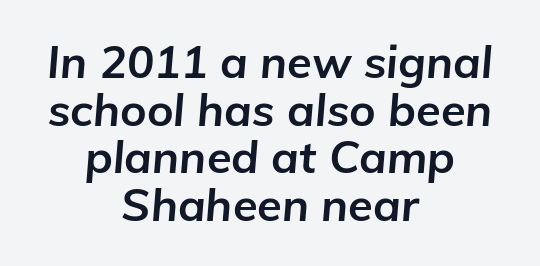
{"italic": "yes", "lean": "right", "slant_degrees": 5, "bold": "yes", "weight": "bold", "width": "normal", "stroke_contrast": "low", "x_height": "medium", "monospaced": "no", "underline": "no", "align": "center", "line_spacing": "tight", "line_spacing_ratio": 1.06, "letter_spacing": "normal", "letter_spacing_em": 0.0, "glyph_px": 45}
